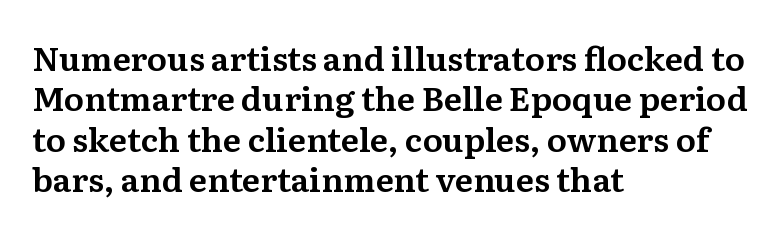
The image shows 33 px serif type, upright; set left-aligned, line spacing 1.22x, normal letter spacing, not underlined; medium stroke contrast and a medium x-height.
